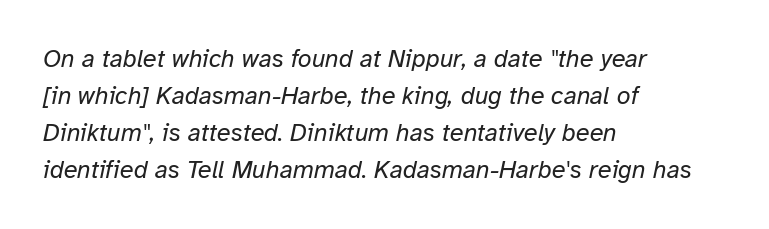
The image shows 25 px text type, italic (leaning right); set left-aligned, normal line spacing (1.48x), normal letter spacing, not underlined.
